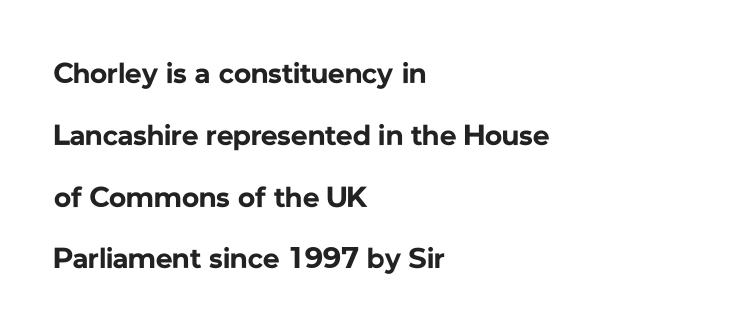
{"serif": "no", "italic": "no", "bold": "yes", "weight": "bold", "width": "normal", "stroke_contrast": "low", "x_height": "medium", "monospaced": "no", "underline": "no", "align": "left", "line_spacing": "loose", "line_spacing_ratio": 2.13, "letter_spacing": "normal", "letter_spacing_em": 0.0, "glyph_px": 29}
